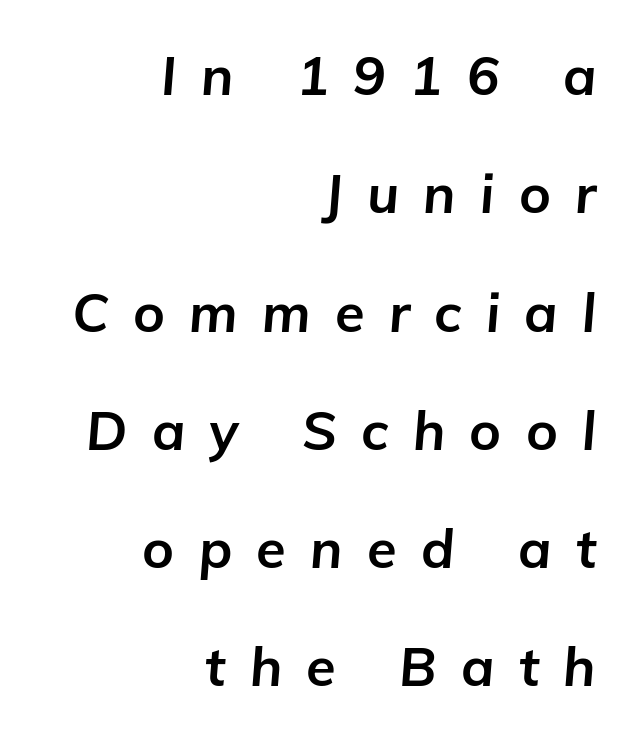
The image shows 54 px bold type, italic (leaning right); set right-aligned, loose line spacing (2.19x), unusually wide letter spacing (+0.45 em), not underlined; low stroke contrast and a medium x-height.
